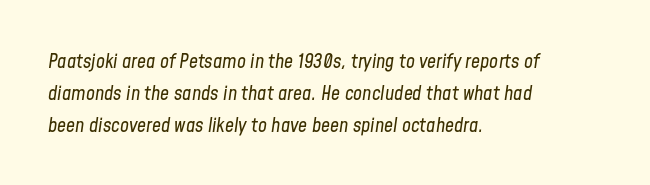
The passage shown leans; its letterforms are oblique. The baseline area is clear. The lines sit at an ordinary, default distance from one another. Vertical stems look standard width or narrower in stroke. If you drew a ruler down the left edge, every line would touch it.
